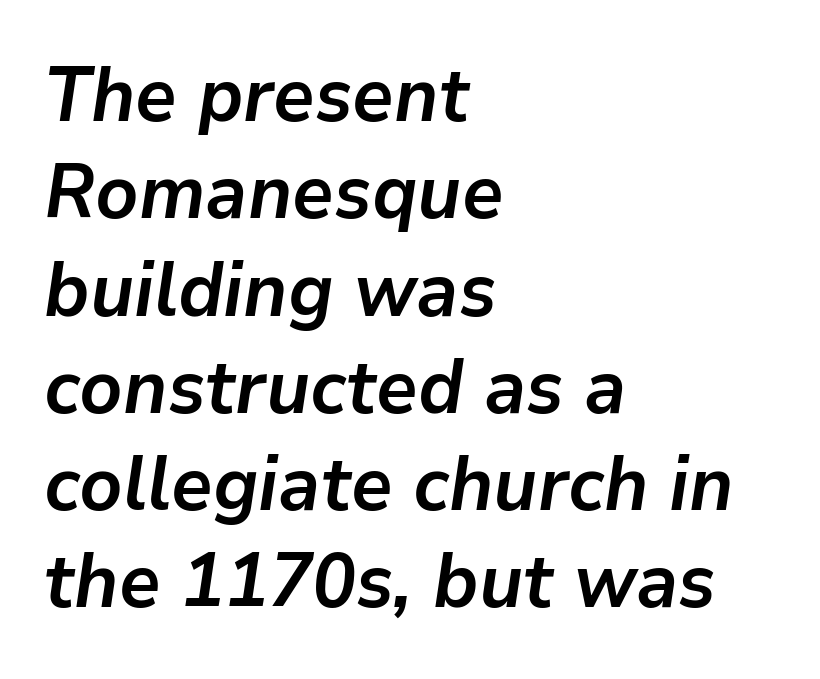
Q: Is the text bold? A: Yes.
Q: Is the text italic (slanted)? A: Yes, it leans right by about 9 degrees.
Q: Is the text underlined? A: No.
Q: How is the paragraph aligned? A: Left-aligned.
Q: Is the spacing between letters normal or unusually wide? A: Normal.
Q: Is the spacing between lines tight, normal or loose? A: Normal.
Q: Width (condensed, normal, or wide)? A: Normal.
Q: Stroke contrast? A: Low.
Q: x-height? A: Medium.
Q: Monospaced? A: No.
